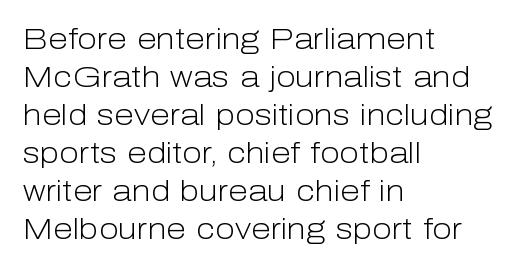
Q: Is the text bold? A: No.
Q: Is the text italic (slanted)? A: No, it is upright.
Q: Is the typeface a serif or a sans-serif typeface? A: Sans-serif.
Q: Is the text underlined? A: No.
Q: How is the paragraph aligned? A: Left-aligned.
Q: Is the spacing between letters normal or unusually wide? A: Normal.
Q: Is the spacing between lines tight, normal or loose? A: Normal.
Q: Width (condensed, normal, or wide)? A: Normal.
Q: Stroke contrast? A: Low.
Q: x-height? A: Medium.
Q: Monospaced? A: No.
